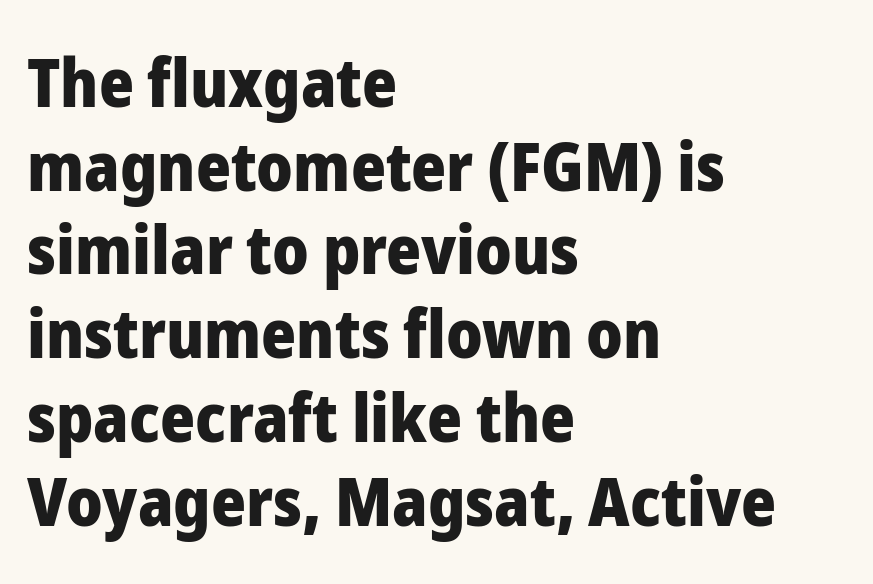
{"serif": "no", "italic": "no", "bold": "yes", "weight": "heavy", "width": "normal", "stroke_contrast": "low", "x_height": "medium", "monospaced": "no", "underline": "no", "align": "left", "line_spacing": "normal", "line_spacing_ratio": 1.25, "letter_spacing": "normal", "letter_spacing_em": 0.0, "glyph_px": 67}
